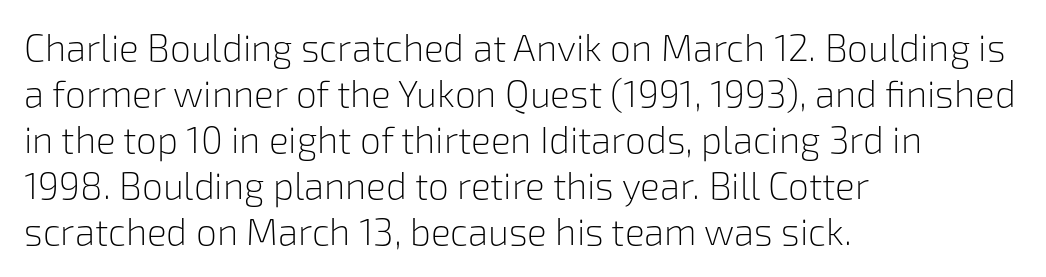
Ordinary non-slanted type is in use. These lines are set flush left with a ragged right edge. Here the designer chose a conventional face with non-uniform glyph widths. There is no visible air inserted between adjacent glyphs. The strokes are not fattened; the text isn't bold.
